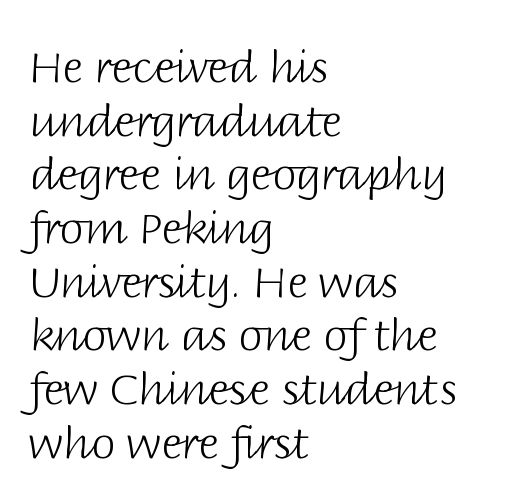
{"serif": "no", "italic": "no", "bold": "no", "weight": "light", "width": "normal", "stroke_contrast": "low", "x_height": "large", "monospaced": "no", "underline": "no", "align": "left", "line_spacing_ratio": 1.22, "letter_spacing": "normal", "letter_spacing_em": 0.0, "glyph_px": 44}
